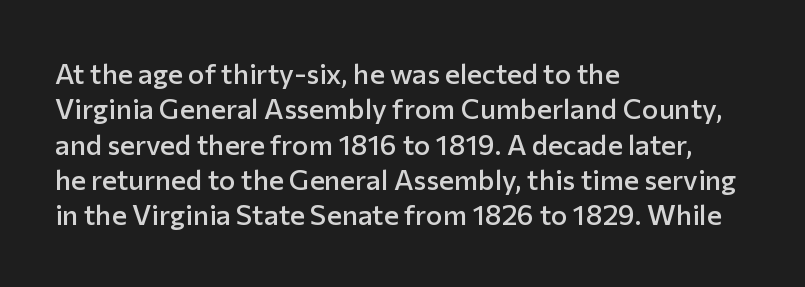
{"serif": "no", "italic": "no", "bold": "semi", "weight": "semibold", "width": "normal", "stroke_contrast": "low", "x_height": "medium", "monospaced": "no", "underline": "no", "align": "left", "line_spacing": "normal", "line_spacing_ratio": 1.26, "letter_spacing": "normal", "letter_spacing_em": 0.0, "glyph_px": 28}
